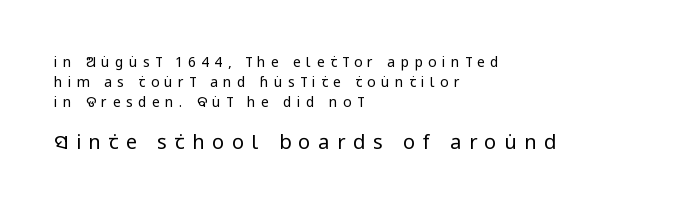
Q: Is the text bold? A: No.
Q: Is the text italic (slanted)? A: No, it is upright.
Q: Is the text underlined? A: No.
Q: How is the paragraph aligned? A: Left-aligned.
Q: Is the spacing between letters normal or unusually wide? A: Unusually wide.
Q: Is the spacing between lines tight, normal or loose? A: Normal.
Q: Which block of text is set in a larger size, the first (top) or the second (bottom)? A: The second (bottom) one.
